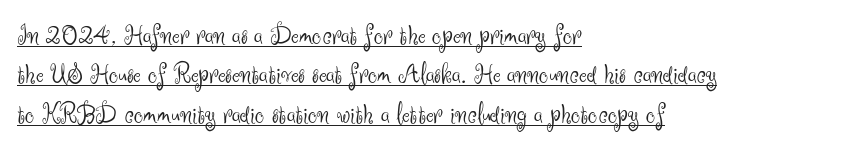
{"serif": "no", "italic": "no", "bold": "no", "weight": "light", "width": "normal", "stroke_contrast": "medium", "x_height": "small", "monospaced": "no", "underline": "yes", "align": "left", "line_spacing": "normal", "line_spacing_ratio": 1.36, "letter_spacing": "normal", "letter_spacing_em": 0.0, "glyph_px": 29}
